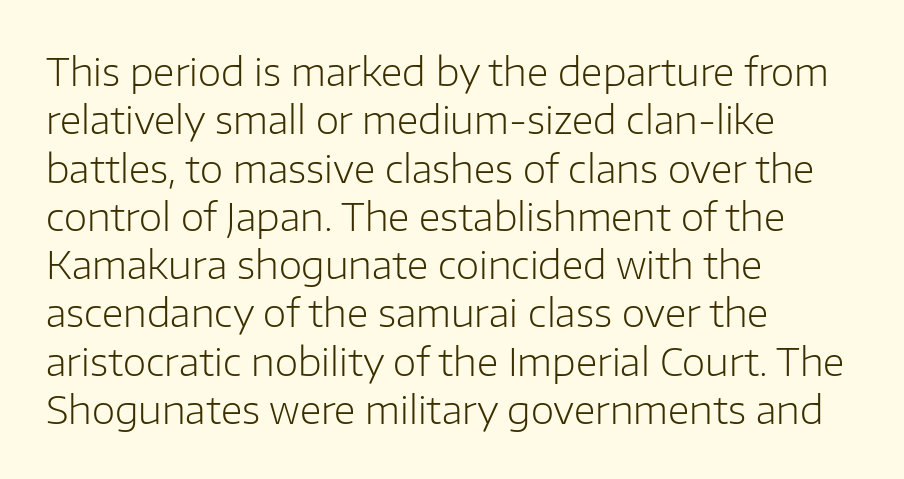
The image shows 38 px light sans-serif type, upright; set left-aligned, normal line spacing (1.27x), normal letter spacing, not underlined; low stroke contrast and a medium x-height.
